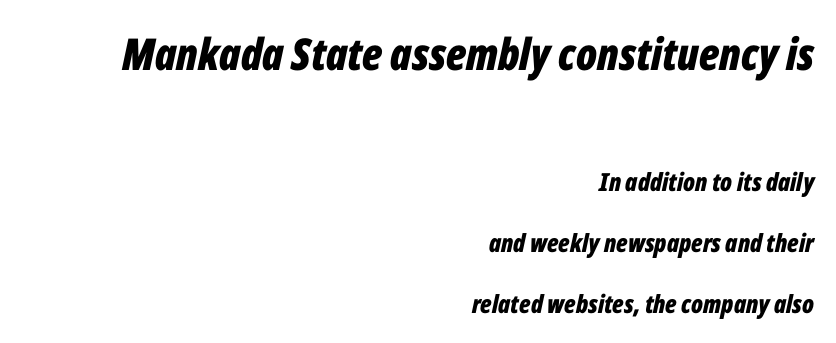
Q: Is the text bold? A: Yes.
Q: Is the text italic (slanted)? A: Yes, it leans right by about 12 degrees.
Q: Is the text underlined? A: No.
Q: How is the paragraph aligned? A: Right-aligned.
Q: Is the spacing between letters normal or unusually wide? A: Normal.
Q: Is the spacing between lines tight, normal or loose? A: Loose.
Q: Which block of text is set in a larger size, the first (top) or the second (bottom)? A: The first (top) one.
Q: Width (condensed, normal, or wide)? A: Condensed.
Q: Stroke contrast? A: Low.
Q: x-height? A: Medium.
Q: Monospaced? A: No.
